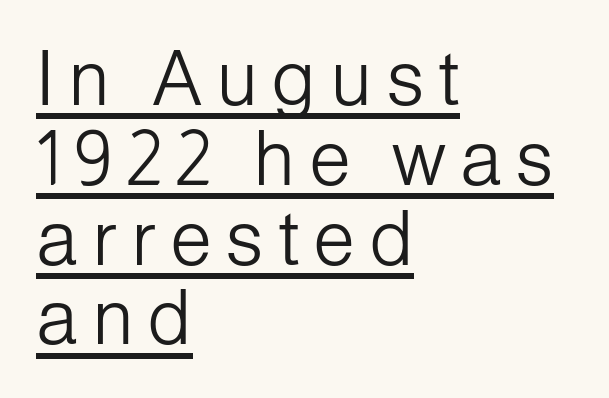
The image shows 76 px light sans-serif type, upright; set left-aligned, tight line spacing (1.05x), underlined; low stroke contrast and a medium x-height.
